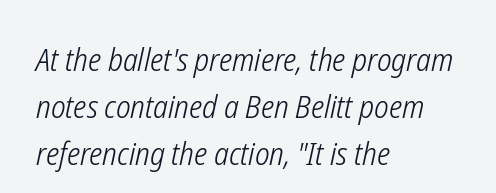
The image shows 32 px light, condensed type, italic (leaning right); set left-aligned, normal line spacing (1.47x), normal letter spacing, not underlined; low stroke contrast and a medium x-height.
